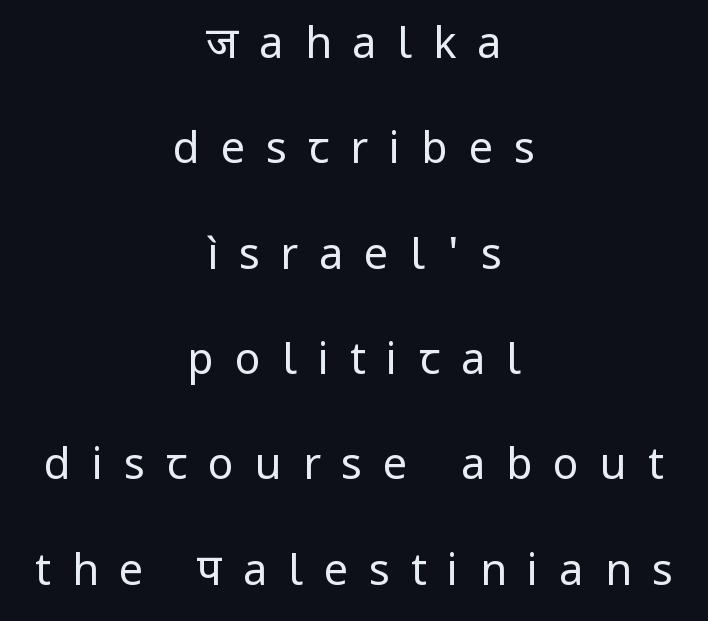
Note: no serifs on the glyphs. The compositor balanced each line on the midline. The typesetting does not lean heavy: it is not bold. Note the varied advance widths — an 'i' is clearly narrower than an 'm'. The passage shown stacks its lines with a broad gap. Characters follow at a spacing far wider than the type designer built in.
